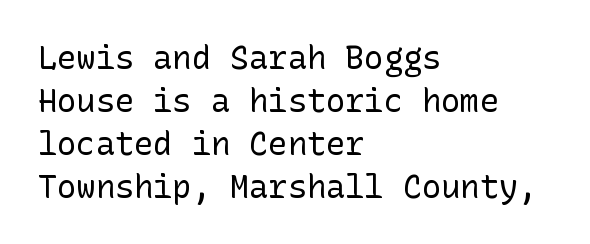
The image shows 32 px regular-weight sans-serif type, upright; set left-aligned, normal line spacing (1.34x), normal letter spacing, not underlined; low stroke contrast and a medium x-height.
